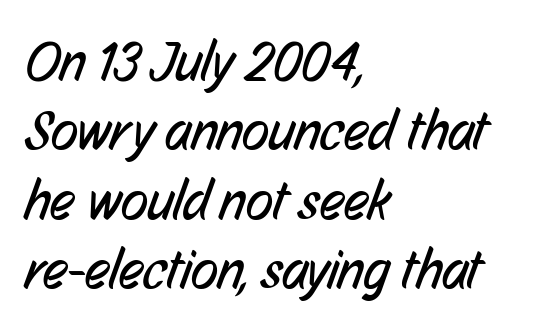
No word sits above an underline. Heft: none added — not bold. Visually the block forms a straight wall on the left and a jagged coastline on the right. Each letter's strokes conclude bluntly, with no projecting serifs.
